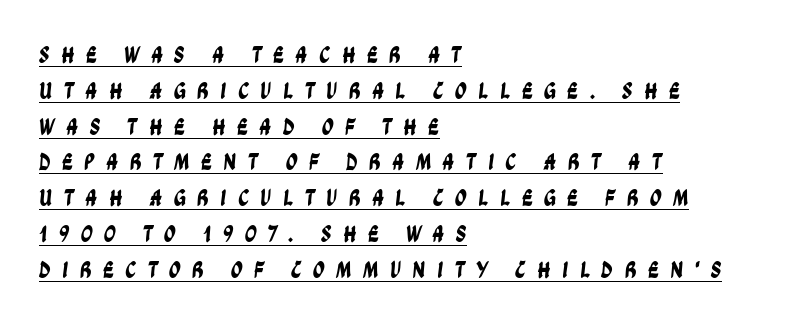
Does the copy run flush right? No — it runs flush left. Decoration check: the copy is underlined. The gaps between neighbouring characters are conspicuously large. Normally led — the rows are evenly, conventionally spaced.
